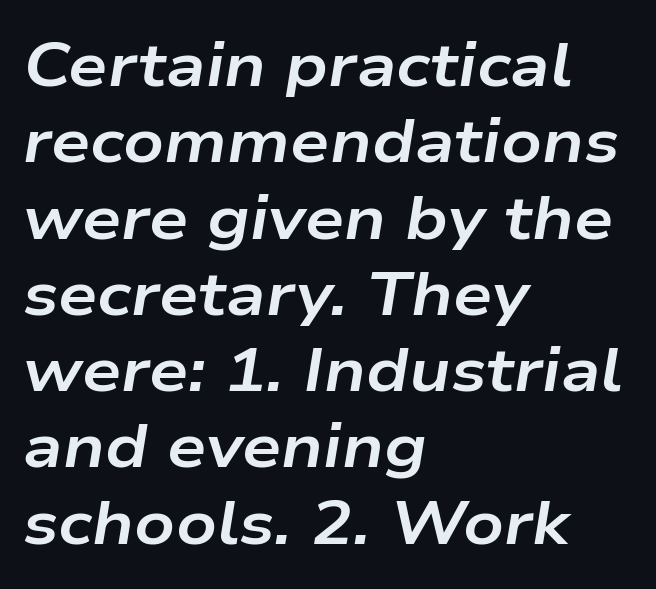
The image shows 62 px bold, wide type, italic (leaning right); set left-aligned, line spacing 1.23x, normal letter spacing, not underlined; low stroke contrast and a medium x-height.
